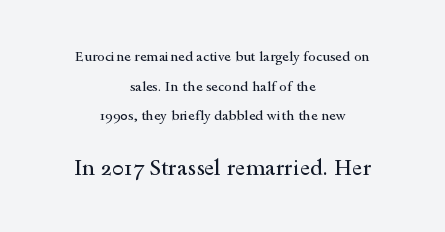
The weight tops out at a normal text grade. Caption: upper text group reduced, lower text group enlarged. Rendered with straight, roman letterforms. Decoration check: the copy has no underline. You could fit nearly another row in the gap between these rows.
